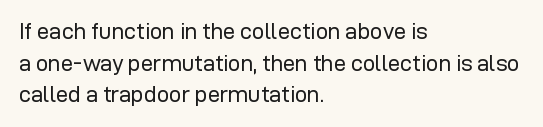
Ordinary non-slanted type is in use. Whoever set this chose a conventional vertical rhythm. Nothing unusual about the tracking: characters are spaced as the font intends. Every row of glyphs begins at an identical x-position on the left.
